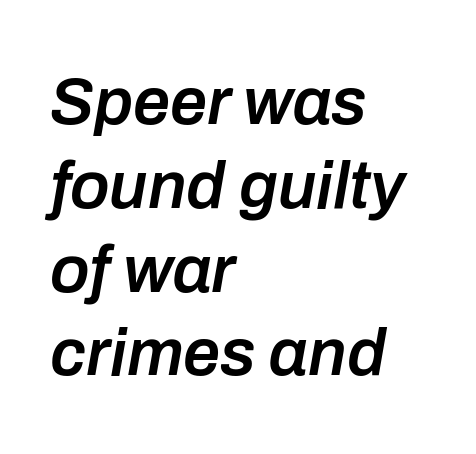
The image shows 66 px semibold type, italic (leaning right); set left-aligned, normal line spacing (1.27x), normal letter spacing, not underlined; low stroke contrast and a medium x-height.
